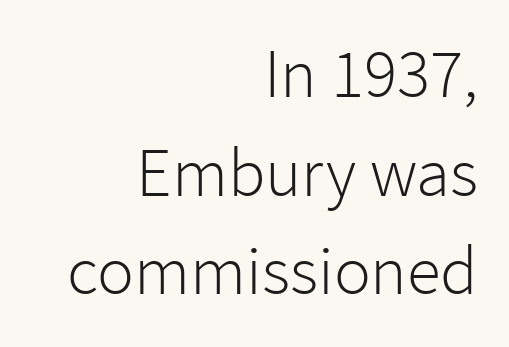
These lines sit exactly where default settings would place them. Looks like regular typesetting: each glyph gets only the width it needs. Leftover space on each line is placed entirely before the opening word. Honestly, the letter spacing is just normal — you wouldn't notice it. Characters remain perfectly vertical along every line. Serif or sans? Sans — the stroke terminals are bare.
